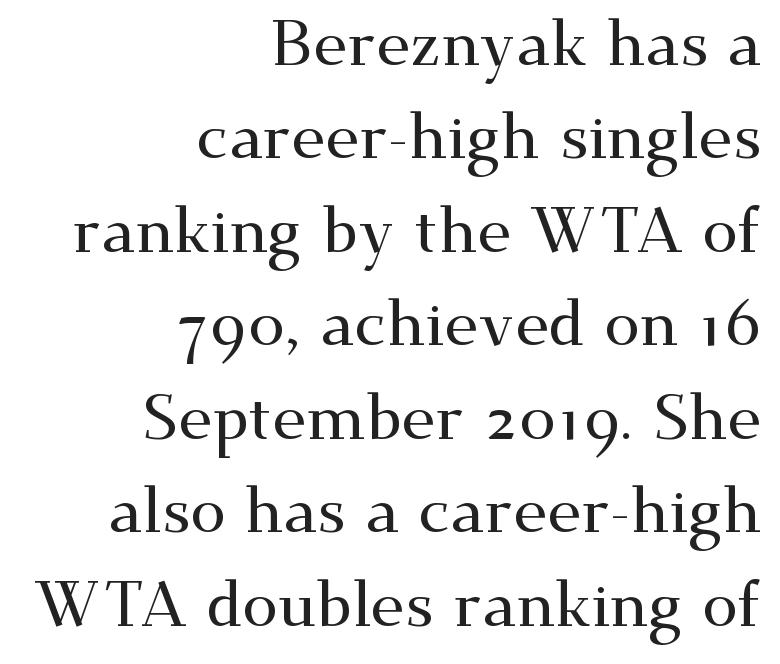
Q: Is the text italic (slanted)? A: No, it is upright.
Q: Is the typeface a serif or a sans-serif typeface? A: Serif.
Q: Is the text underlined? A: No.
Q: How is the paragraph aligned? A: Right-aligned.
Q: Is the spacing between letters normal or unusually wide? A: Normal.
Q: Is the spacing between lines tight, normal or loose? A: Normal.
Q: Width (condensed, normal, or wide)? A: Wide.
Q: Stroke contrast? A: Medium.
Q: x-height? A: Small.
Q: Monospaced? A: No.
